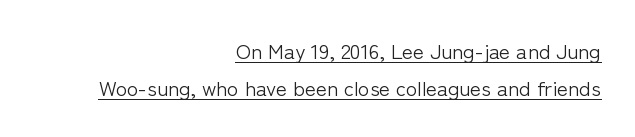
The image shows 21 px text type, upright; set right-aligned, line spacing 1.76x, normal letter spacing, underlined.
